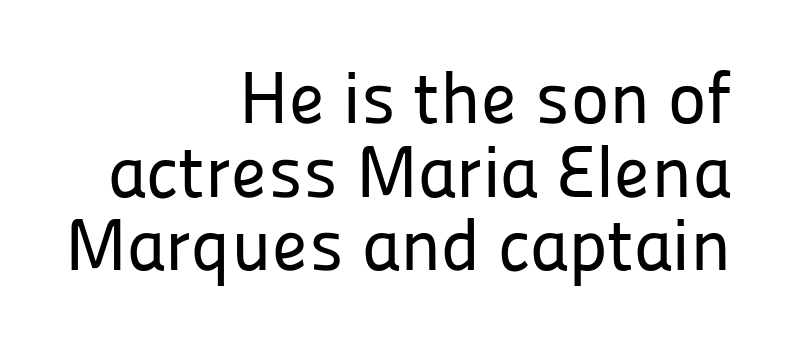
{"serif": "no", "italic": "no", "width": "normal", "stroke_contrast": "low", "x_height": "medium", "monospaced": "no", "underline": "no", "align": "right", "line_spacing": "tight", "line_spacing_ratio": 1.01, "letter_spacing": "normal", "letter_spacing_em": 0.0, "glyph_px": 73}
